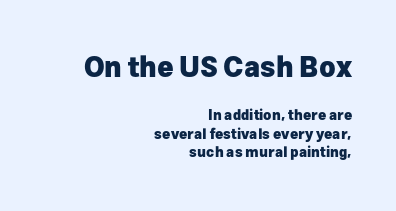
The image shows 28 px heavy sans-serif type, upright; set right-aligned, normal line spacing (1.32x), normal letter spacing, not underlined; the first (top) block is 2.0x larger; low stroke contrast and a medium x-height.
